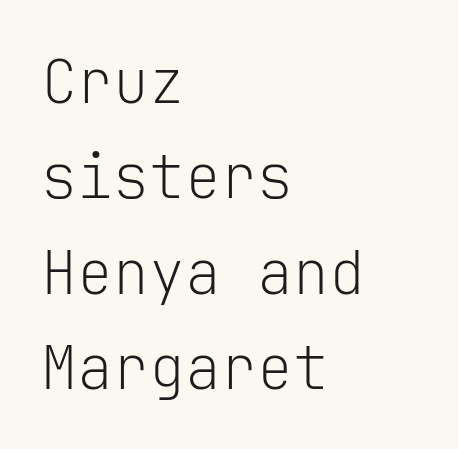
The image shows 60 px light sans-serif type, upright, monospaced; set left-aligned, normal line spacing (1.59x), normal letter spacing, not underlined; low stroke contrast and a medium x-height.
